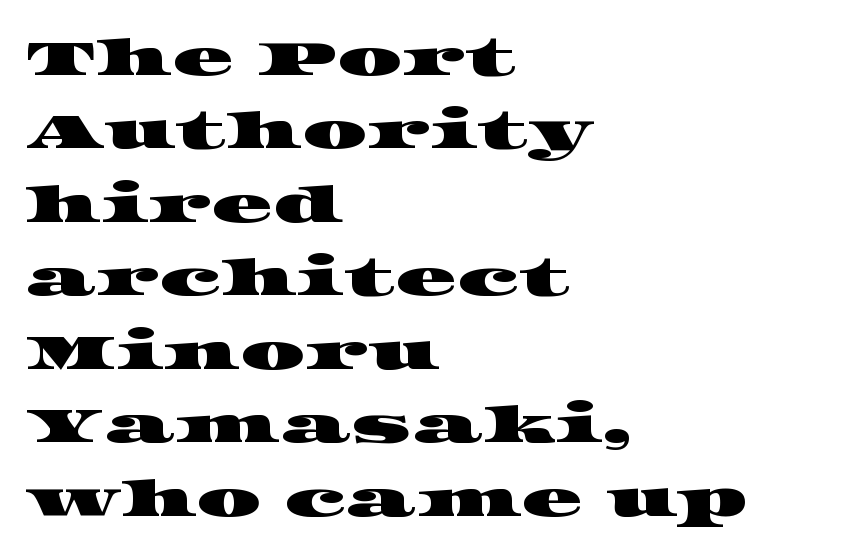
Q: Is the typeface a serif or a sans-serif typeface? A: Serif.
Q: Is the text underlined? A: No.
Q: How is the paragraph aligned? A: Left-aligned.
Q: Is the spacing between letters normal or unusually wide? A: Normal.
Q: Is the spacing between lines tight, normal or loose? A: Normal.
Q: Width (condensed, normal, or wide)? A: Wide.
Q: Stroke contrast? A: High.
Q: x-height? A: Large.
Q: Monospaced? A: No.
